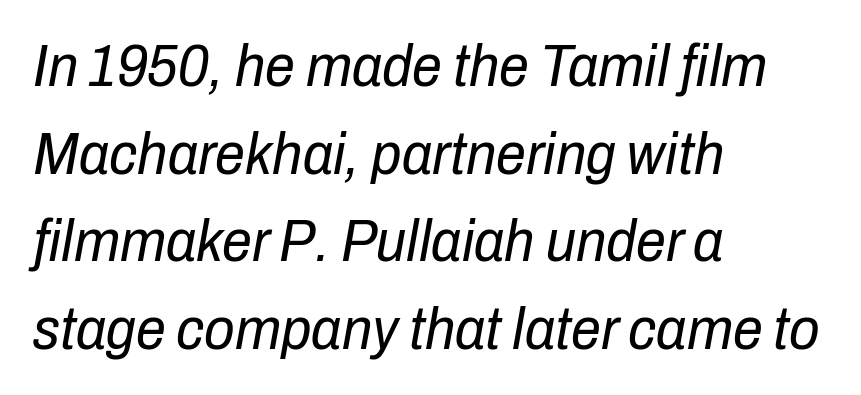
Which margin do the lines hug? The left one — the right edge is uneven. Notice how descenders clear the ascenders below comfortably — that's standard leading. The strokes carry an ordinary text weight at most. Any mark beneath the type? The region is blank.
